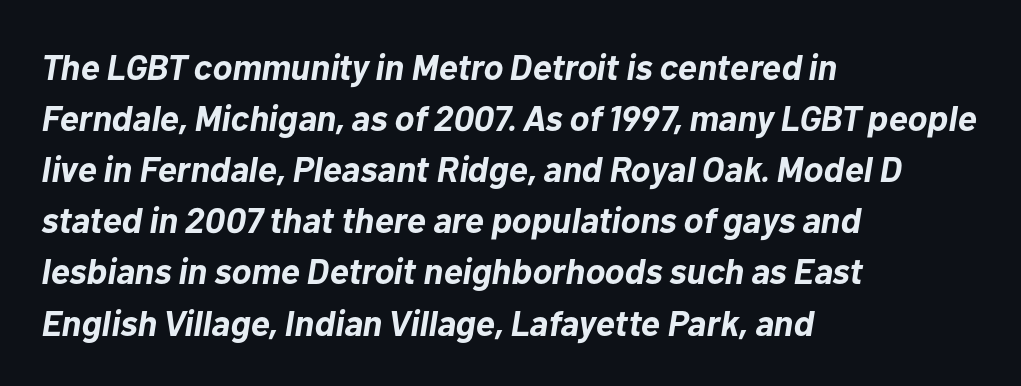
The image shows 36 px bold type, italic (leaning right); set left-aligned, normal line spacing (1.42x), normal letter spacing, not underlined; low stroke contrast and a medium x-height.
